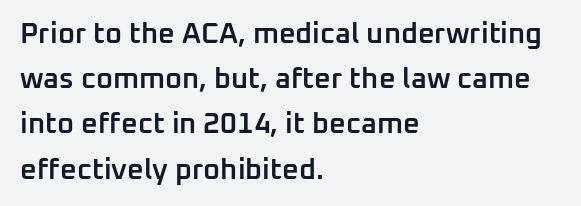
The image shows 29 px semibold sans-serif type, upright; set left-aligned, normal line spacing (1.56x), normal letter spacing, not underlined; low stroke contrast and a medium x-height.
